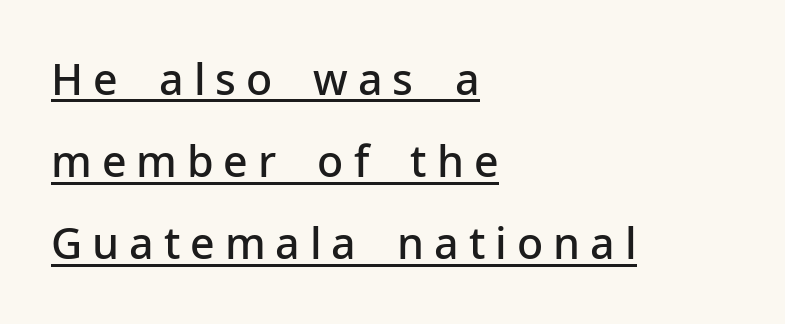
Q: Is the text bold? A: Semi-bold.
Q: Is the text italic (slanted)? A: No, it is upright.
Q: Is the typeface a serif or a sans-serif typeface? A: Sans-serif.
Q: Is the text underlined? A: Yes.
Q: How is the paragraph aligned? A: Left-aligned.
Q: Is the spacing between letters normal or unusually wide? A: Unusually wide.
Q: Is the spacing between lines tight, normal or loose? A: Loose.
Q: Width (condensed, normal, or wide)? A: Normal.
Q: Stroke contrast? A: Low.
Q: x-height? A: Medium.
Q: Monospaced? A: No.
